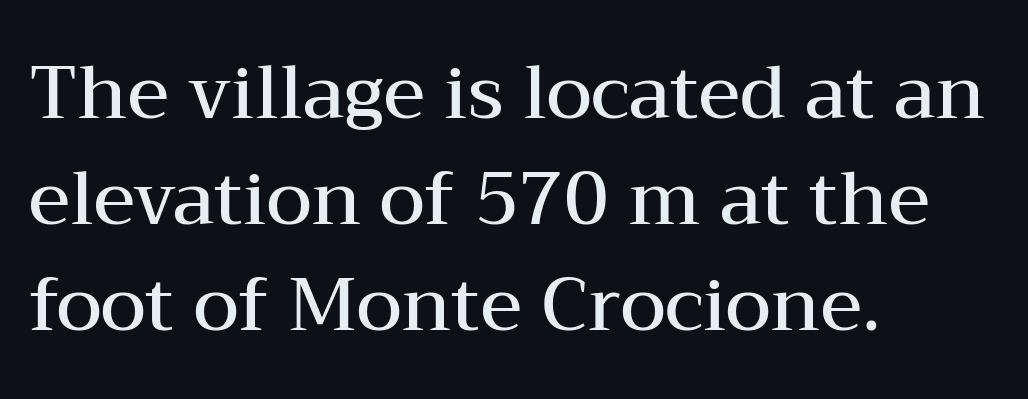
The image shows 74 px semibold, wide serif type, upright; set left-aligned, normal line spacing (1.43x), normal letter spacing, not underlined; medium stroke contrast and a medium x-height.
